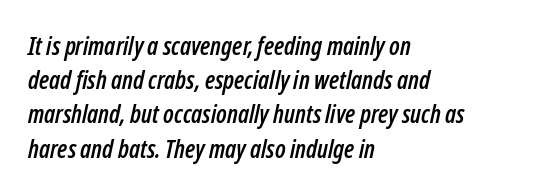
The text block is weighted toward the left margin, trailing off unevenly rightward. The space directly below the letters is spotless. What stands out about the letter spacing? Nothing — it is the standard amount. Compared with typical paragraphs, the rows here are spaced about the same. Italic: yes, the glyphs are oblique.
